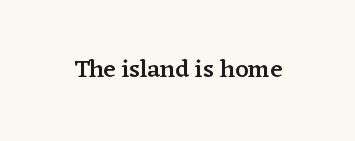
Q: Is the text bold? A: Semi-bold.
Q: Is the text italic (slanted)? A: No, it is upright.
Q: Is the text underlined? A: No.
Q: Is the spacing between letters normal or unusually wide? A: Normal.
